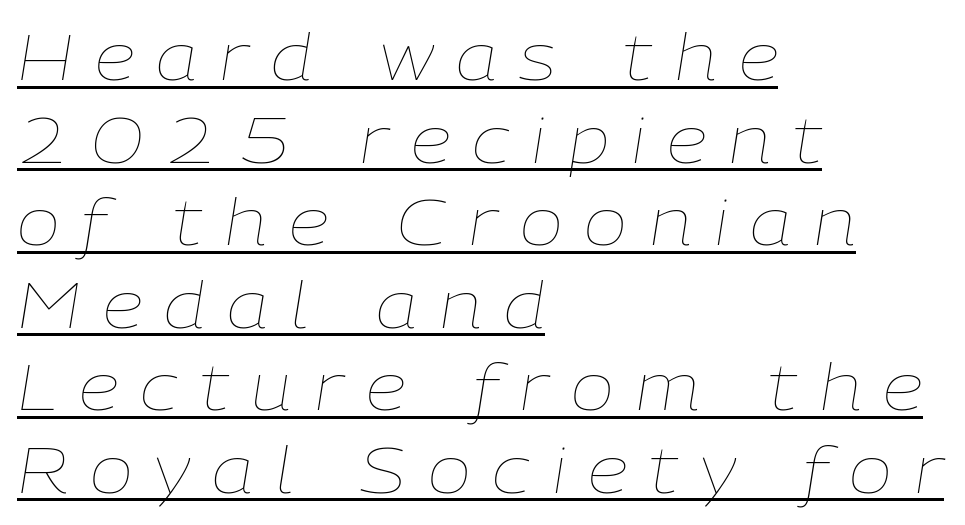
Q: Is the text bold? A: No.
Q: Is the text italic (slanted)? A: Yes, it leans right by about 9 degrees.
Q: Is the text underlined? A: Yes.
Q: How is the paragraph aligned? A: Left-aligned.
Q: Is the spacing between letters normal or unusually wide? A: Unusually wide.
Q: Is the spacing between lines tight, normal or loose? A: Normal.
Q: Width (condensed, normal, or wide)? A: Normal.
Q: Stroke contrast? A: Low.
Q: x-height? A: Medium.
Q: Monospaced? A: No.
